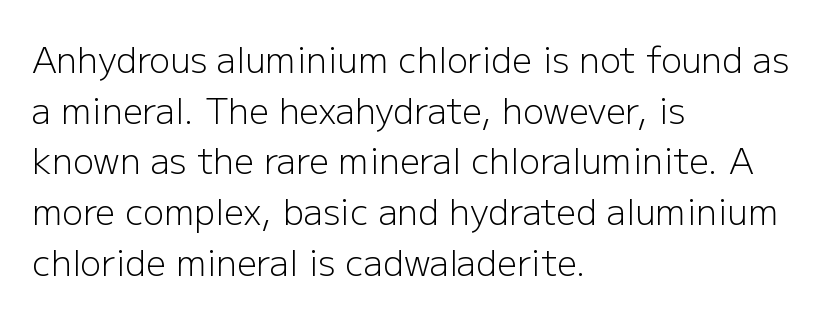
You can tell from the bare stems that sans-serif type was used. Think of a printed novel: that variable character pitch is what you see here. Typeset ragged right — the left edge is the straight one. Tracking here is standard; glyphs follow each other at the usual distance. Rule under the text: the space is simply empty. Is the type heavy? It reads as light-to-regular instead.
